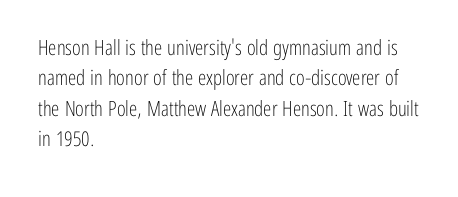
Letter spacing: default. Ink coverage per letter is moderate at most. The rag falls on the right side of this text block. Descenders are the only things crossing below the line. This block has exactly the height ordinary leading produces. This is the regular roman posture of the typeface.
